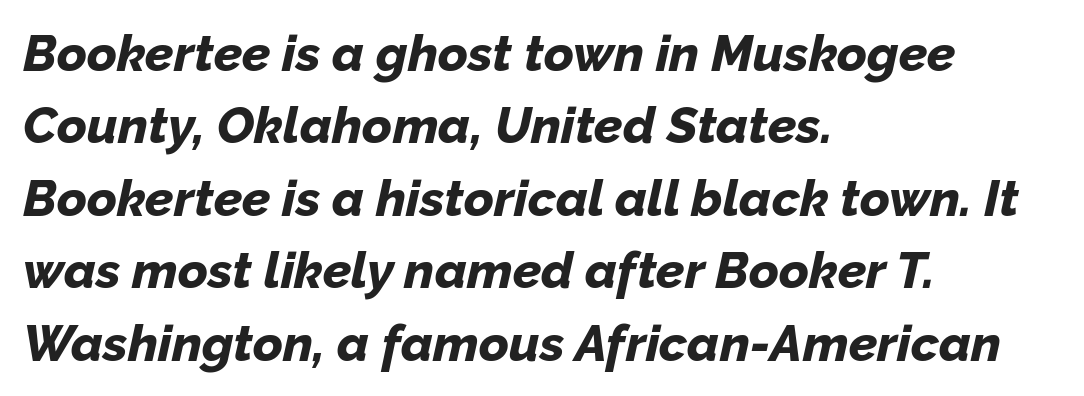
This sample uses plain, unmodified letter spacing. If you measured baseline to baseline, you'd find a middling distance. Would a proofreader flag this as italicized? Yes. One-word summary of the alignment: left. Heavy, bold letterforms. The words here are not underlined.
